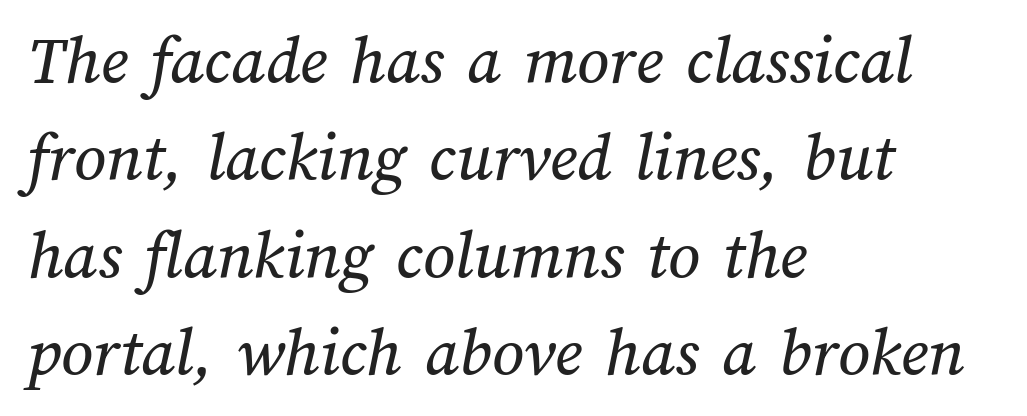
The image shows 70 px text type; set left-aligned, normal line spacing (1.39x), normal letter spacing, not underlined; medium stroke contrast and a medium x-height.
